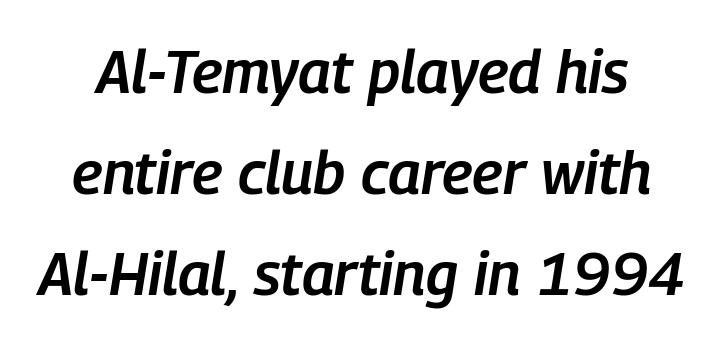
{"italic": "yes", "lean": "right", "slant_degrees": 9, "bold": "semi", "weight": "semibold", "width": "condensed", "stroke_contrast": "low", "x_height": "medium", "monospaced": "no", "underline": "no", "line_spacing": "normal", "line_spacing_ratio": 1.68, "letter_spacing": "normal", "letter_spacing_em": 0.0, "glyph_px": 60}
